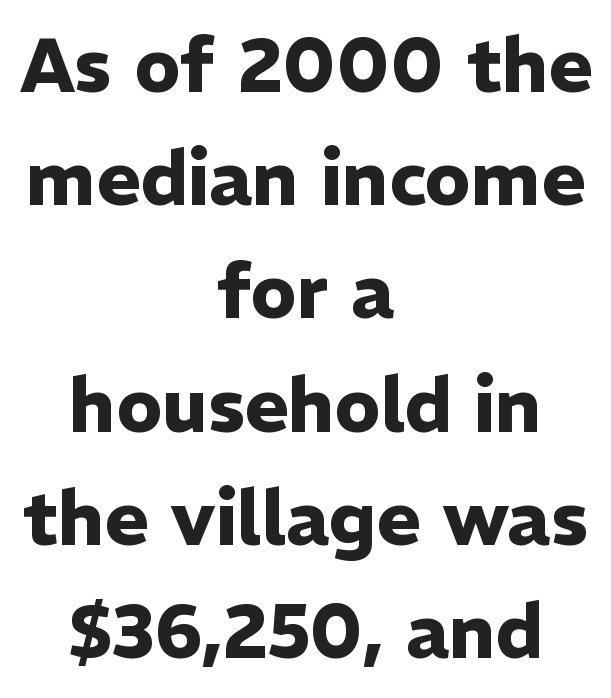
A typesetter would call this proportional, since set widths differ per character. Stroke thickness is high; the sample reads as a true bold. Nope, no serifs anywhere on these letters. Quick note: underline off. If you drew a line through each stem, it would be perfectly vertical.
